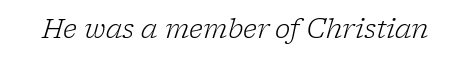
Q: Is the text bold? A: No.
Q: Is the text italic (slanted)? A: Yes, it leans right by about 17 degrees.
Q: Is the text underlined? A: No.
Q: Is the spacing between letters normal or unusually wide? A: Normal.
